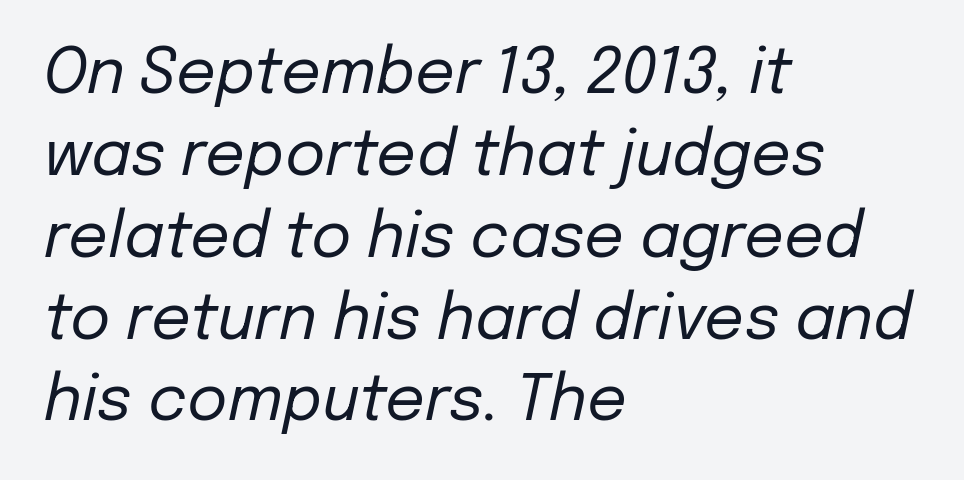
Plain, unruled lines of type. The vertical gap from one line to the next is medium. Where is the straight margin? On the left. This sample uses an oblique cut, with every glyph tilted off the vertical.
